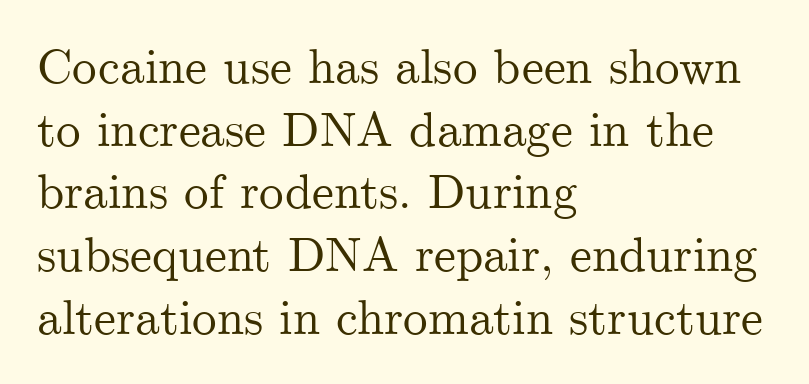
{"serif": "yes", "italic": "no", "width": "normal", "stroke_contrast": "medium", "x_height": "small", "monospaced": "no", "underline": "no", "align": "left", "line_spacing": "normal", "line_spacing_ratio": 1.28, "letter_spacing": "normal", "letter_spacing_em": 0.0, "glyph_px": 49}
